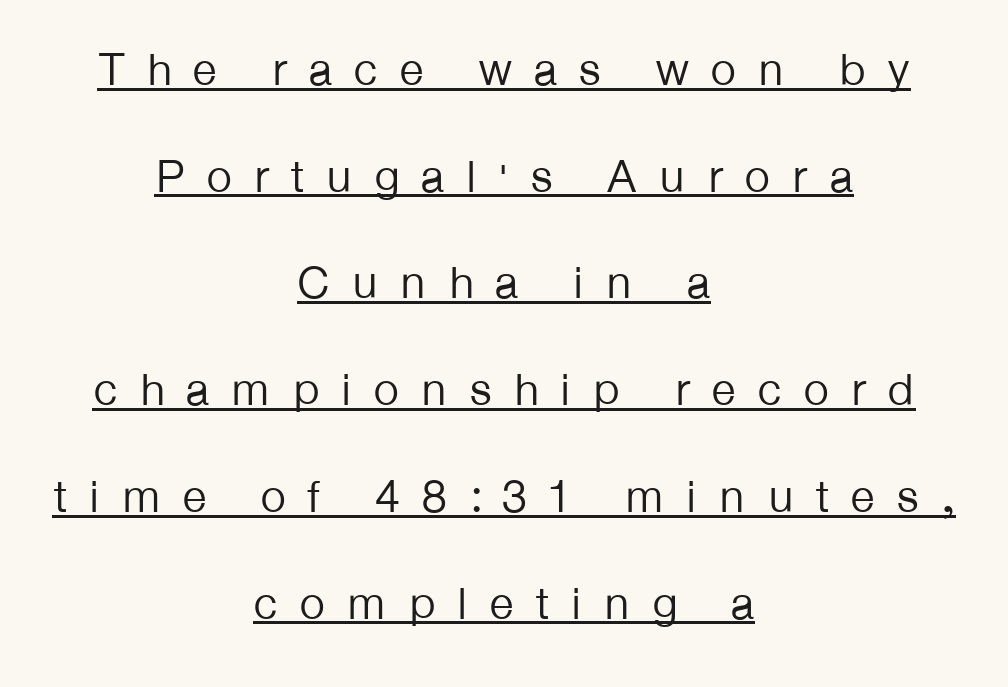
The image shows 46 px regular-weight sans-serif type, upright; set centered, loose line spacing (2.32x), unusually wide letter spacing (+0.45 em), underlined; low stroke contrast and a medium x-height.
